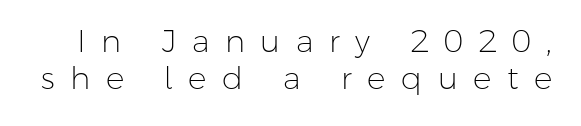
The image shows 31 px light sans-serif type, upright; set line spacing 1.2x, unusually wide letter spacing (+0.5 em), not underlined; low stroke contrast and a medium x-height.
